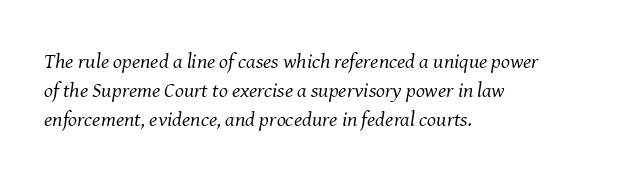
Unmarked baselines from the first word to the last. Vertical stems look standard width or narrower in stroke. Horizontally, the lines are justified to the leading edge only. Tracking here is standard; glyphs follow each other at the usual distance. Compared with ordinary roman type, these characters are visibly tilted.
